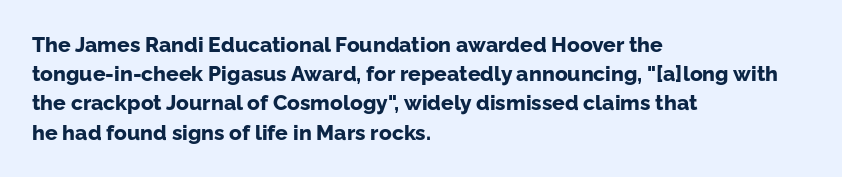
{"italic": "no", "bold": "yes", "underline": "no", "align": "left", "line_spacing": "normal", "line_spacing_ratio": 1.39, "letter_spacing": "normal", "letter_spacing_em": 0.0, "glyph_px": 21}
